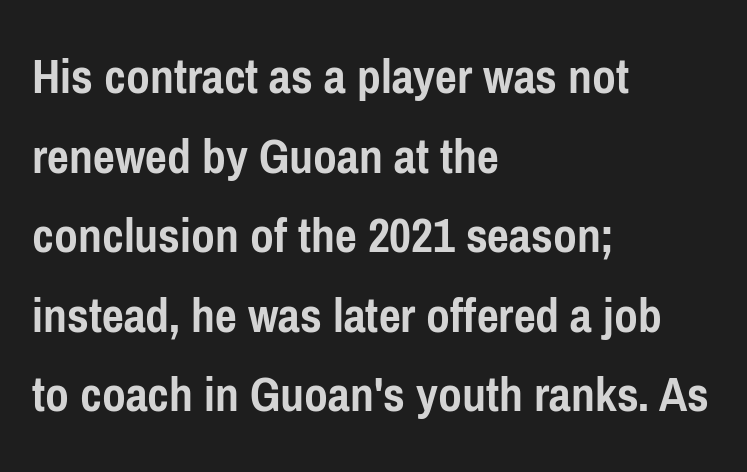
Q: Is the text bold? A: Yes.
Q: Is the text italic (slanted)? A: No, it is upright.
Q: Is the typeface a serif or a sans-serif typeface? A: Sans-serif.
Q: Is the text underlined? A: No.
Q: How is the paragraph aligned? A: Left-aligned.
Q: Is the spacing between letters normal or unusually wide? A: Normal.
Q: Is the spacing between lines tight, normal or loose? A: Normal.
Q: Width (condensed, normal, or wide)? A: Condensed.
Q: Stroke contrast? A: Low.
Q: x-height? A: Medium.
Q: Monospaced? A: No.
